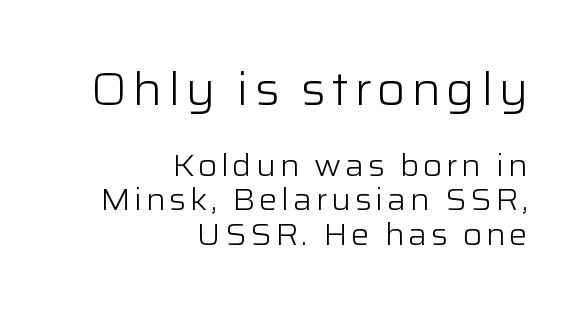
Q: Is the text bold? A: No.
Q: Is the text italic (slanted)? A: No, it is upright.
Q: Is the typeface a serif or a sans-serif typeface? A: Sans-serif.
Q: Is the text underlined? A: No.
Q: How is the paragraph aligned? A: Right-aligned.
Q: Is the spacing between lines tight, normal or loose? A: Tight.
Q: Which block of text is set in a larger size, the first (top) or the second (bottom)? A: The first (top) one.
Q: Width (condensed, normal, or wide)? A: Normal.
Q: Stroke contrast? A: Low.
Q: x-height? A: Medium.
Q: Monospaced? A: No.
